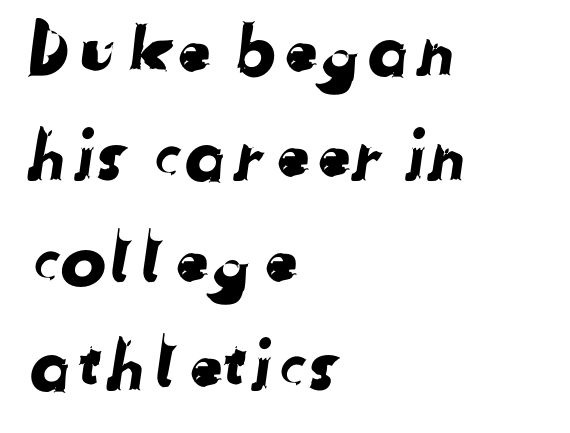
The image shows 69 px sans-serif type; set left-aligned, normal line spacing (1.52x), normal letter spacing, not underlined; low stroke contrast and a medium x-height.
